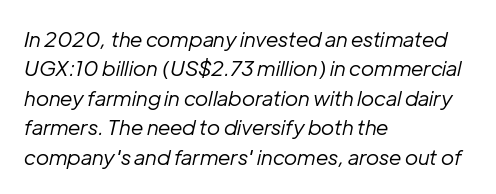
{"italic": "yes", "lean": "right", "slant_degrees": 12, "bold": "no", "underline": "no", "align": "left", "line_spacing": "normal", "line_spacing_ratio": 1.4, "letter_spacing": "normal", "letter_spacing_em": 0.0, "glyph_px": 21}
